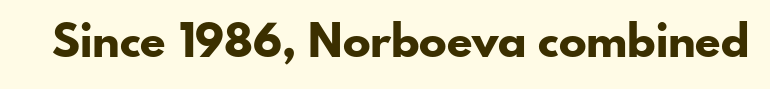
Q: Is the text bold? A: Yes.
Q: Is the text italic (slanted)? A: No, it is upright.
Q: Is the typeface a serif or a sans-serif typeface? A: Sans-serif.
Q: Is the text underlined? A: No.
Q: Is the spacing between letters normal or unusually wide? A: Normal.
Q: Width (condensed, normal, or wide)? A: Normal.
Q: Stroke contrast? A: Low.
Q: x-height? A: Small.
Q: Monospaced? A: No.
